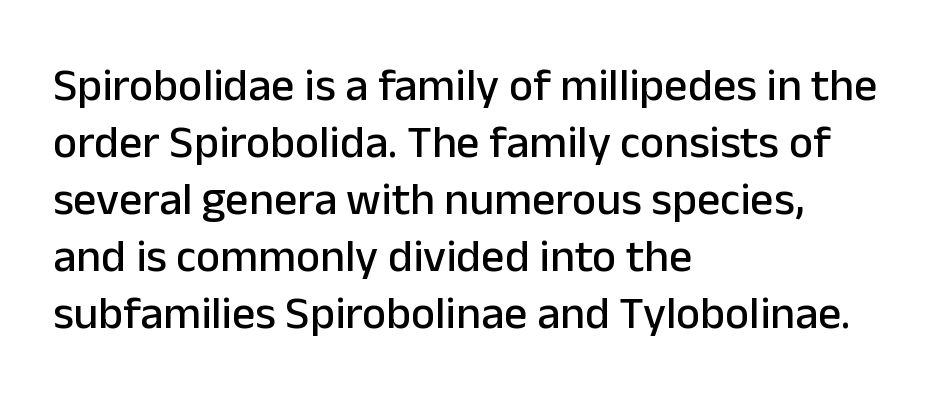
Letter spacing: default. Does the copy run flush right? No — it runs flush left. Check the space under the baseline: it is left empty. Looks like regular typesetting: each glyph gets only the width it needs. Quick note: not italic, upright. This is sans-serif lettering, the kind often seen on screens and signage.
